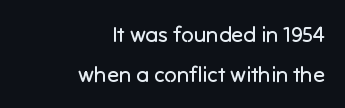
The rag falls on the left side of this text block. Is the type heavy? It reads as light-to-regular instead. Inter-character spacing is left at the font's built-in metrics. Italic: no, the glyphs are upright roman. The zone under the glyphs is completely vacant.
